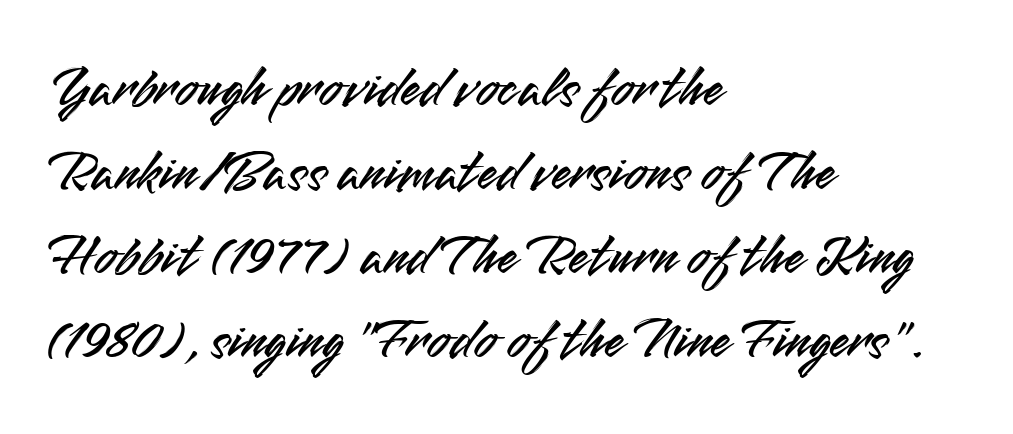
Q: Is the text italic (slanted)? A: Yes.
Q: Is the typeface a serif or a sans-serif typeface? A: Sans-serif.
Q: Is the text underlined? A: No.
Q: How is the paragraph aligned? A: Left-aligned.
Q: Is the spacing between letters normal or unusually wide? A: Normal.
Q: Is the spacing between lines tight, normal or loose? A: Normal.
Q: Width (condensed, normal, or wide)? A: Normal.
Q: Stroke contrast? A: Medium.
Q: x-height? A: Small.
Q: Monospaced? A: No.
